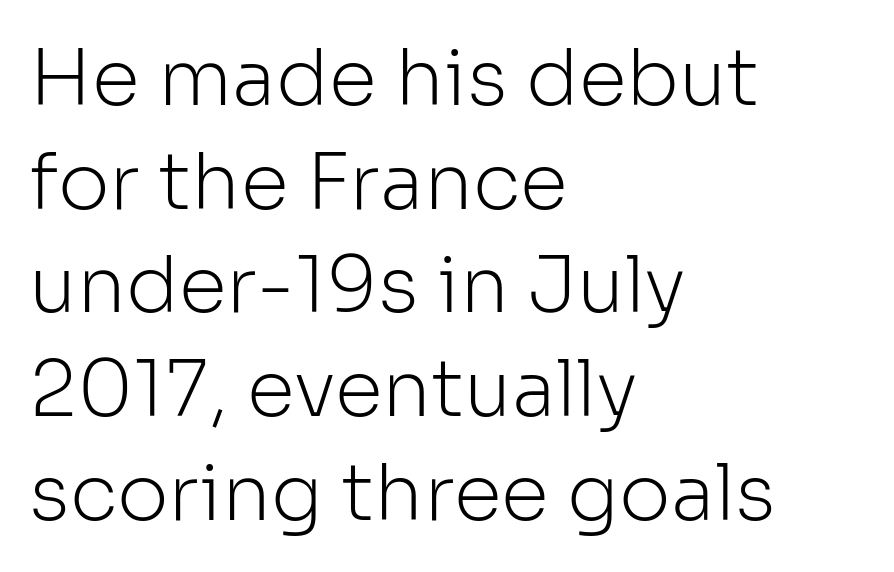
These lines are set flush left with a ragged right edge. The foot of each line stays bare and open. The vertical gap from one line to the next is medium. These glyphs show unthickened strokes, regular width or finer. The letters stand upright; this is a roman face.
